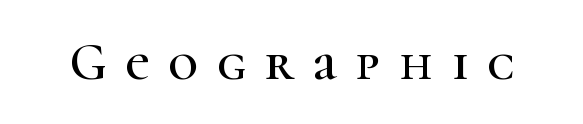
The image shows 52 px serif type, upright; set unusually wide letter spacing (+0.37 em), not underlined; high stroke contrast and a medium x-height.
